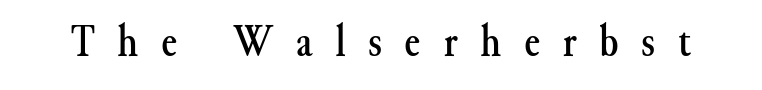
{"serif": "yes", "italic": "no", "width": "normal", "stroke_contrast": "medium", "x_height": "small", "monospaced": "no", "underline": "no", "letter_spacing": "wide", "letter_spacing_em": 0.48, "glyph_px": 47}
